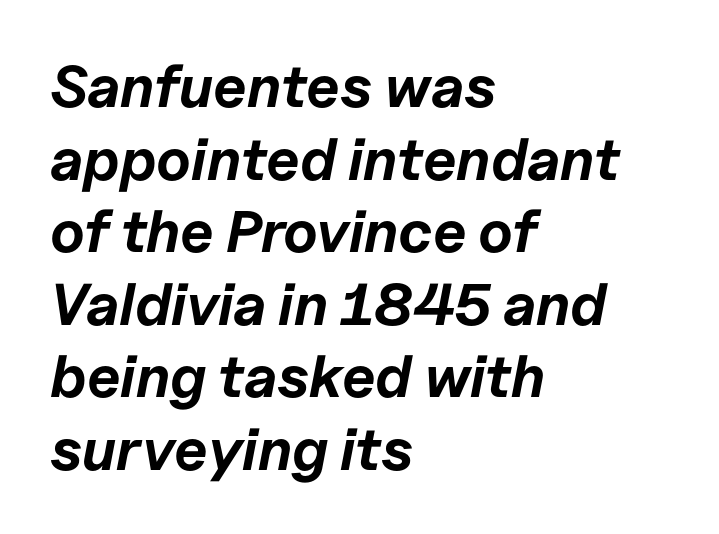
Q: Is the text bold? A: Yes.
Q: Is the text italic (slanted)? A: Yes, it leans right by about 11 degrees.
Q: Is the text underlined? A: No.
Q: How is the paragraph aligned? A: Left-aligned.
Q: Is the spacing between letters normal or unusually wide? A: Normal.
Q: Width (condensed, normal, or wide)? A: Normal.
Q: Stroke contrast? A: Low.
Q: x-height? A: Medium.
Q: Monospaced? A: No.
